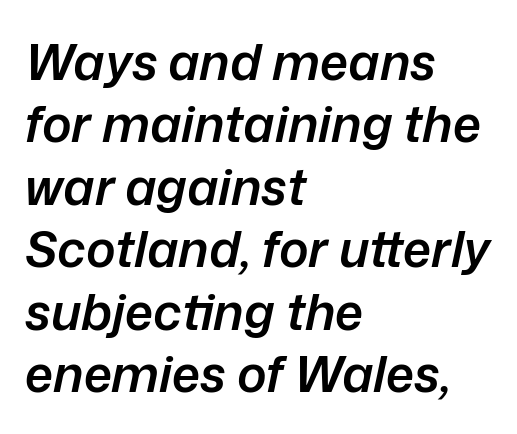
The image shows 50 px semibold type, italic (leaning right); set left-aligned, normal line spacing (1.25x), normal letter spacing, not underlined; low stroke contrast and a medium x-height.
